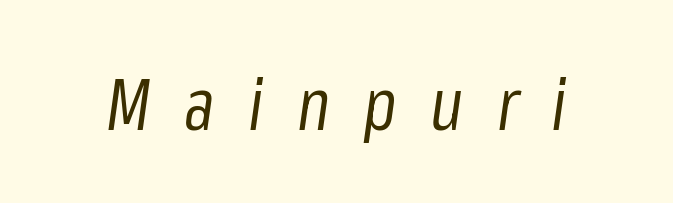
Q: Is the text bold? A: No.
Q: Is the text italic (slanted)? A: Yes, it leans right by about 8 degrees.
Q: Is the text underlined? A: No.
Q: Is the spacing between letters normal or unusually wide? A: Unusually wide.
Q: Width (condensed, normal, or wide)? A: Condensed.
Q: Stroke contrast? A: Low.
Q: x-height? A: Medium.
Q: Monospaced? A: No.
